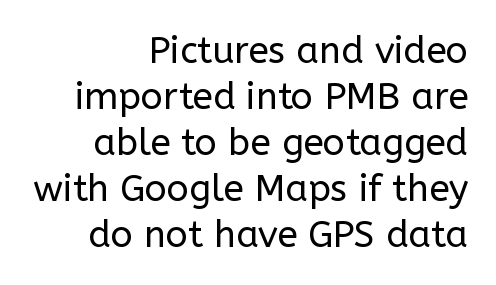
{"serif": "no", "italic": "no", "bold": "no", "weight": "regular", "width": "normal", "stroke_contrast": "low", "x_height": "medium", "monospaced": "no", "underline": "no", "align": "right", "line_spacing_ratio": 1.24, "letter_spacing": "normal", "letter_spacing_em": 0.0, "glyph_px": 37}
